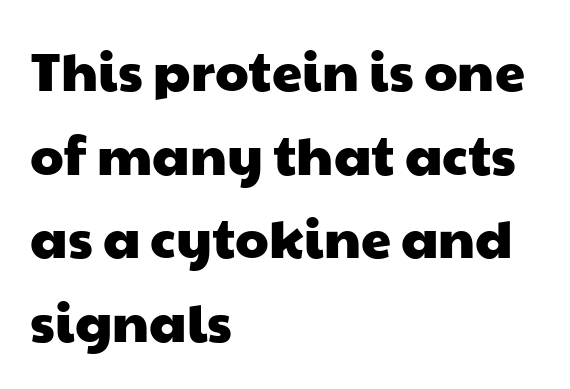
{"serif": "no", "width": "wide", "stroke_contrast": "low", "x_height": "medium", "monospaced": "no", "underline": "no", "align": "left", "line_spacing": "normal", "line_spacing_ratio": 1.55, "letter_spacing": "normal", "letter_spacing_em": 0.0, "glyph_px": 54}
